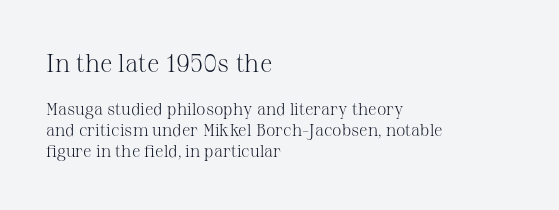
The image shows 25 px text type, upright; set left-aligned, line spacing 1.24x, normal letter spacing, not underlined; the first (top) block is 1.47x larger.
